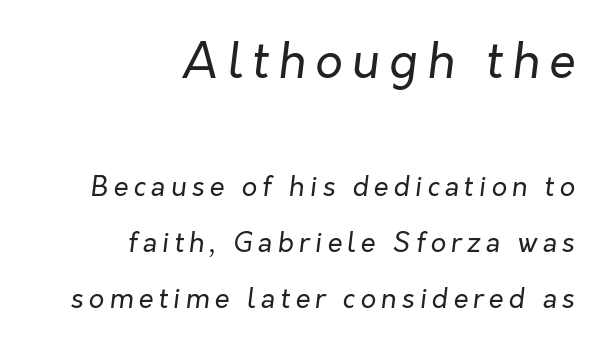
Nothing heavy about these letters — not bold at all. A typesetter would call this proportional, since set widths differ per character. The passage shown is not underscored anywhere. The axis of the letterforms is tilted away from vertical. Two sizes are in play, and the larger belongs to the first block.
